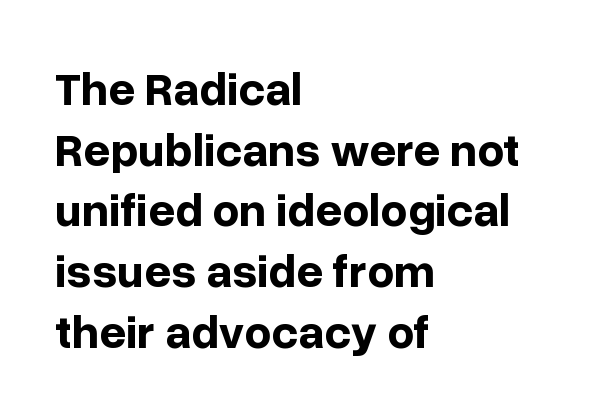
Is the type bold? Yes — the strokes are clearly thick and heavy. The space beneath each line is pristine and unruled. Proportional: the letters do not fall into vertical columns. This rendering leaves character spacing at its baseline value. The leading is moderate, giving the passage an even texture.
